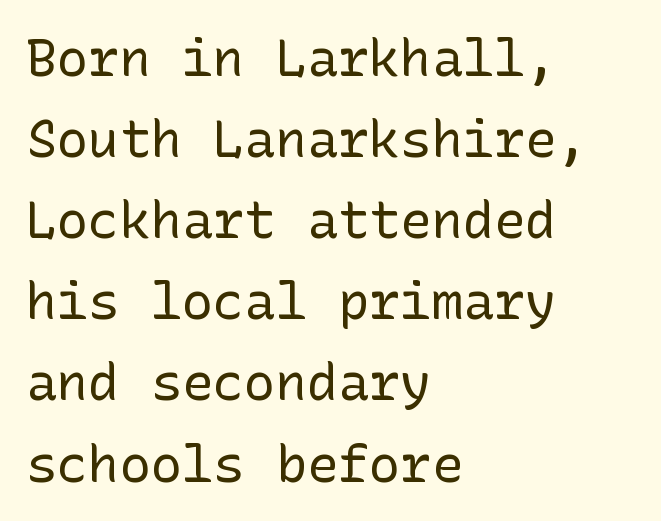
The image shows 52 px regular-weight sans-serif type, upright; set left-aligned, normal line spacing (1.56x), normal letter spacing, not underlined; low stroke contrast and a medium x-height.
